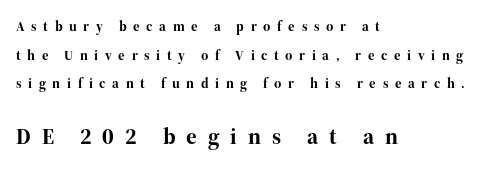
The letters stand upright; this is a roman face. A typesetter would call this leading open, well beyond the default. Typographic density is high because the face is bold. This rendering widens character spacing well past its baseline value. The passage shown is not underscored anywhere.
